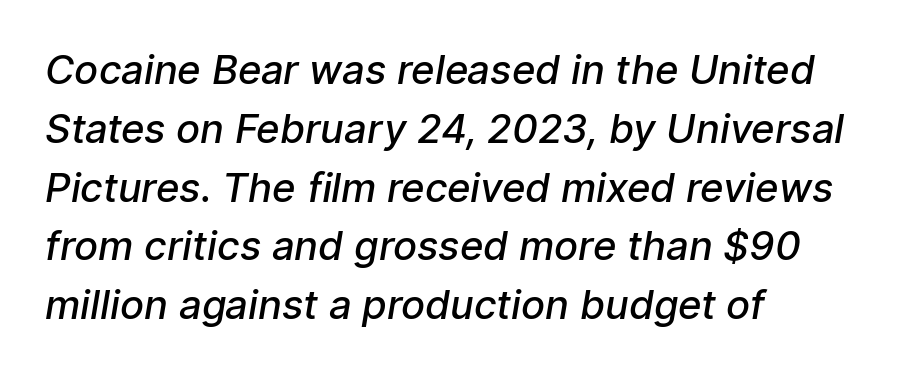
{"serif": "no", "bold": "semi", "weight": "semibold", "width": "normal", "stroke_contrast": "low", "x_height": "medium", "monospaced": "no", "underline": "no", "align": "left", "line_spacing": "normal", "line_spacing_ratio": 1.47, "letter_spacing": "normal", "letter_spacing_em": 0.0, "glyph_px": 40}
